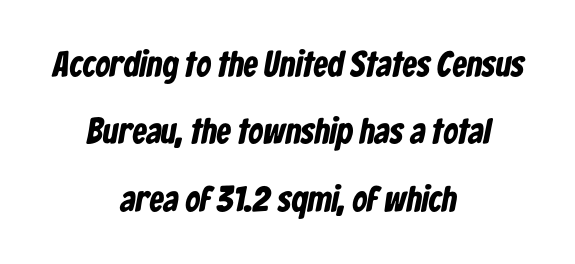
Q: Is the text bold? A: Yes.
Q: Is the typeface a serif or a sans-serif typeface? A: Sans-serif.
Q: Is the text underlined? A: No.
Q: How is the paragraph aligned? A: Centered.
Q: Is the spacing between letters normal or unusually wide? A: Normal.
Q: Width (condensed, normal, or wide)? A: Condensed.
Q: Stroke contrast? A: Low.
Q: x-height? A: Medium.
Q: Monospaced? A: No.
